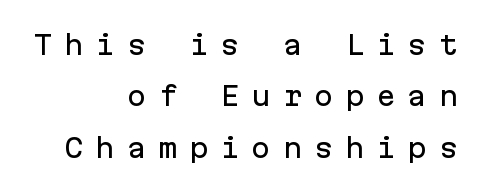
{"italic": "no", "underline": "no", "align": "right", "line_spacing": "loose", "line_spacing_ratio": 1.98, "letter_spacing": "wide", "letter_spacing_em": 0.45, "glyph_px": 26}
